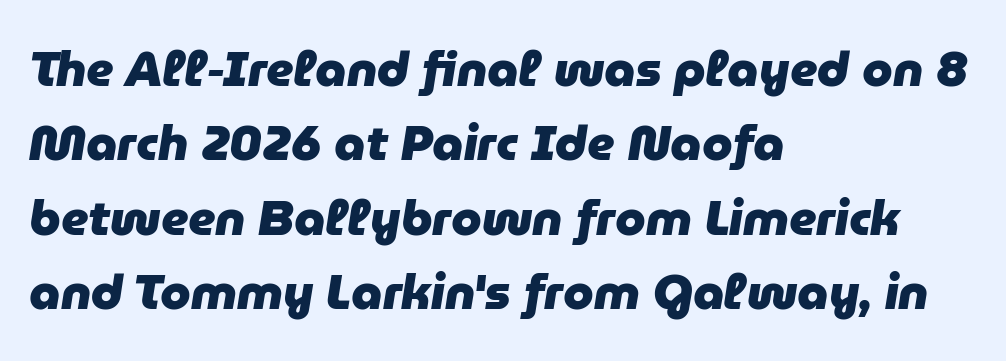
Q: Is the text bold? A: Yes.
Q: Is the text italic (slanted)? A: Yes, it leans right by about 9 degrees.
Q: Is the text underlined? A: No.
Q: How is the paragraph aligned? A: Left-aligned.
Q: Is the spacing between letters normal or unusually wide? A: Normal.
Q: Is the spacing between lines tight, normal or loose? A: Normal.
Q: Width (condensed, normal, or wide)? A: Normal.
Q: Stroke contrast? A: Low.
Q: x-height? A: Medium.
Q: Monospaced? A: No.
